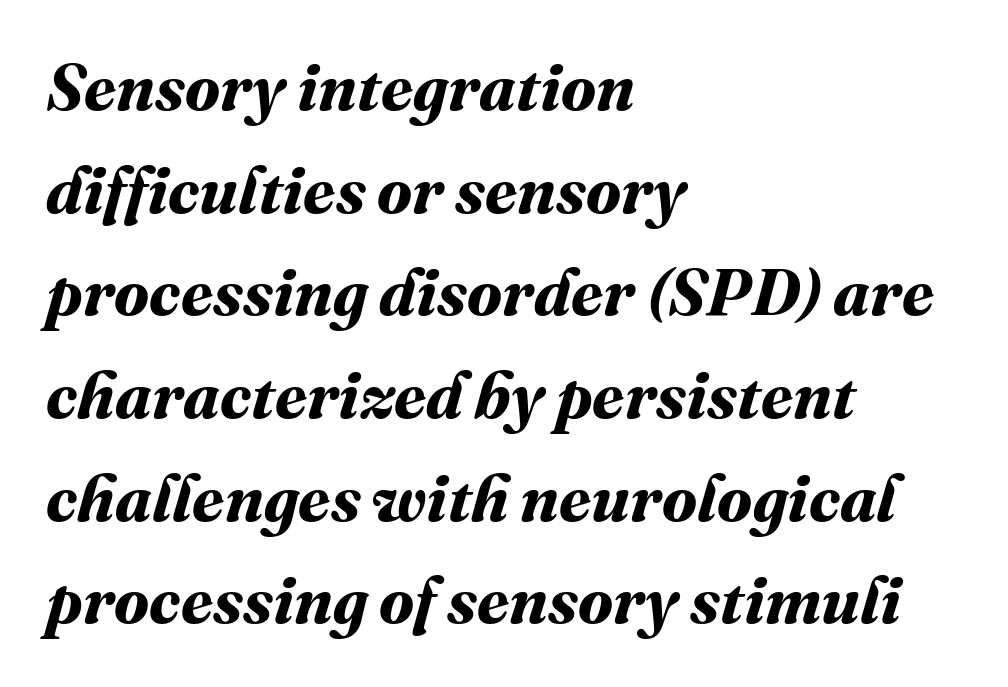
Q: Is the text bold? A: Yes.
Q: Is the text underlined? A: No.
Q: How is the paragraph aligned? A: Left-aligned.
Q: Is the spacing between letters normal or unusually wide? A: Normal.
Q: Is the spacing between lines tight, normal or loose? A: Normal.
Q: Width (condensed, normal, or wide)? A: Normal.
Q: Stroke contrast? A: Medium.
Q: x-height? A: Medium.
Q: Monospaced? A: No.
